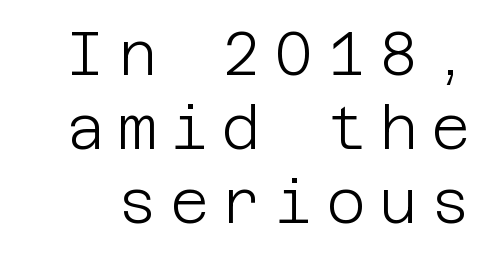
Q: Is the text bold? A: No.
Q: Is the text italic (slanted)? A: No, it is upright.
Q: Is the typeface a serif or a sans-serif typeface? A: Sans-serif.
Q: Is the text underlined? A: No.
Q: Is the spacing between letters normal or unusually wide? A: Unusually wide.
Q: Width (condensed, normal, or wide)? A: Normal.
Q: Stroke contrast? A: Low.
Q: x-height? A: Large.
